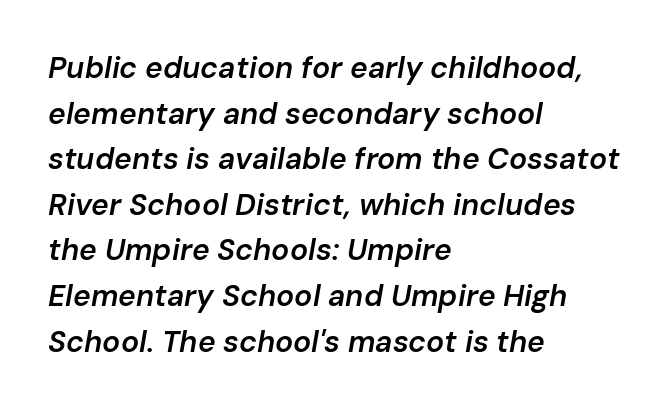
The image shows 30 px semibold type, italic (leaning right); set left-aligned, normal line spacing (1.52x), normal letter spacing, not underlined; low stroke contrast and a medium x-height.
